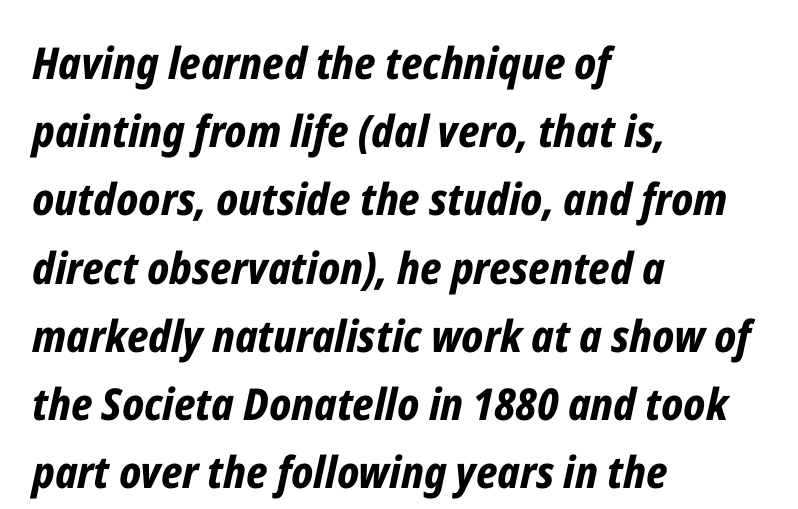
This sample keeps an unexceptional amount of space between lines. Has an underline been added? It has not. In terms of weight, the rendering is a true, heavy bold. Tall strokes in this sample are angled rather than plumb. The tracking reads as untouched default to a designer's eye.
